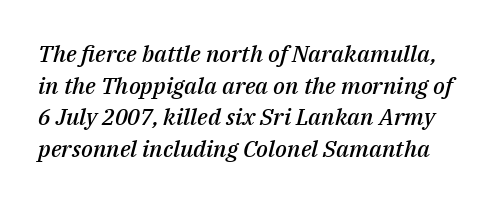
The image shows 23 px text type, italic (leaning right); set normal line spacing (1.38x), normal letter spacing, not underlined.
